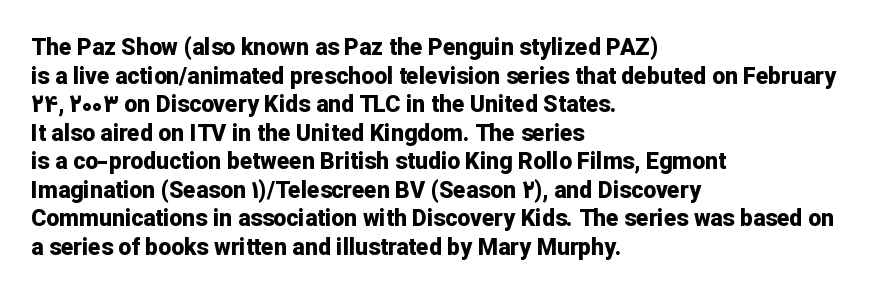
Every character sits straight up, as roman type does. Stroke thickness is high; the sample reads as a true bold. Inter-character spacing is left at the font's built-in metrics. Casual observation: everything's shoved over to the left. The specimen omits any rule beneath the text block's lines.
